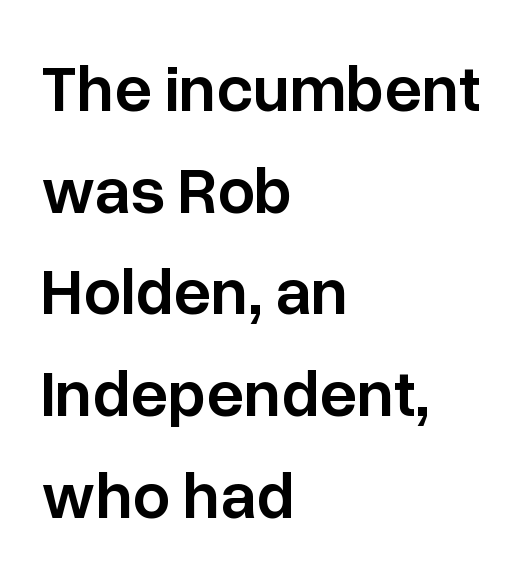
Q: Is the text bold? A: Semi-bold.
Q: Is the text italic (slanted)? A: No, it is upright.
Q: Is the typeface a serif or a sans-serif typeface? A: Sans-serif.
Q: Is the text underlined? A: No.
Q: How is the paragraph aligned? A: Left-aligned.
Q: Is the spacing between letters normal or unusually wide? A: Normal.
Q: Is the spacing between lines tight, normal or loose? A: Normal.
Q: Width (condensed, normal, or wide)? A: Normal.
Q: Stroke contrast? A: Low.
Q: x-height? A: Medium.
Q: Monospaced? A: No.
